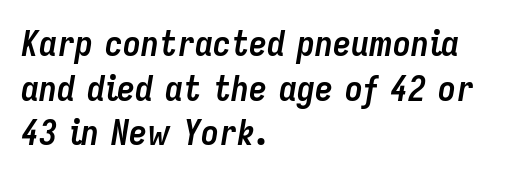
Q: Is the text bold? A: Yes.
Q: Is the text italic (slanted)? A: Yes, it leans right by about 9 degrees.
Q: Is the text underlined? A: No.
Q: How is the paragraph aligned? A: Left-aligned.
Q: Is the spacing between letters normal or unusually wide? A: Normal.
Q: Width (condensed, normal, or wide)? A: Condensed.
Q: Stroke contrast? A: Low.
Q: x-height? A: Medium.
Q: Monospaced? A: No.
